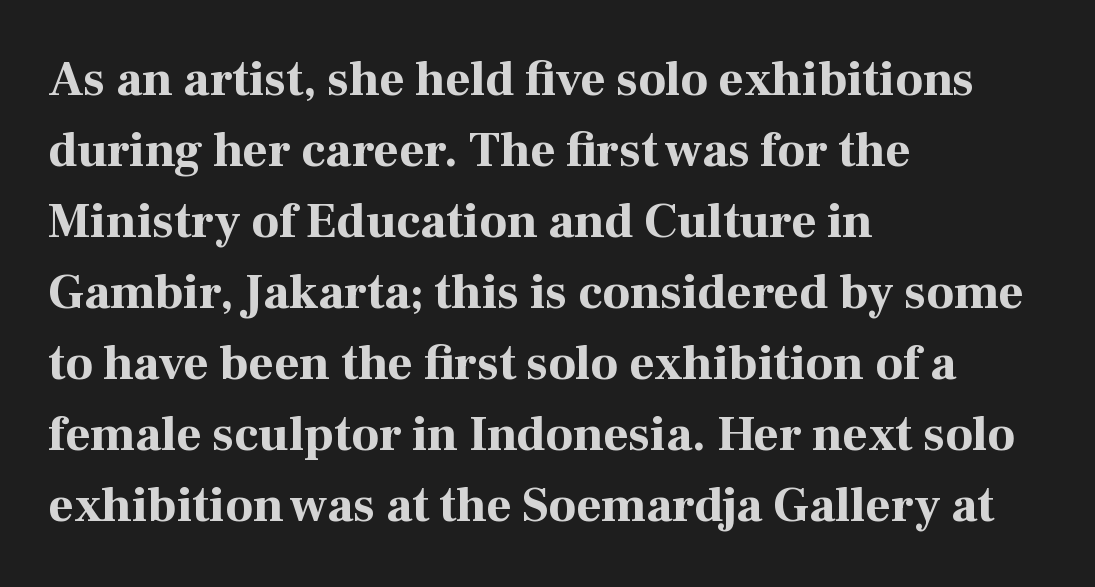
Q: Is the text bold? A: Yes.
Q: Is the text italic (slanted)? A: No, it is upright.
Q: Is the typeface a serif or a sans-serif typeface? A: Serif.
Q: Is the text underlined? A: No.
Q: How is the paragraph aligned? A: Left-aligned.
Q: Is the spacing between letters normal or unusually wide? A: Normal.
Q: Is the spacing between lines tight, normal or loose? A: Normal.
Q: Width (condensed, normal, or wide)? A: Normal.
Q: Stroke contrast? A: High.
Q: x-height? A: Medium.
Q: Monospaced? A: No.
